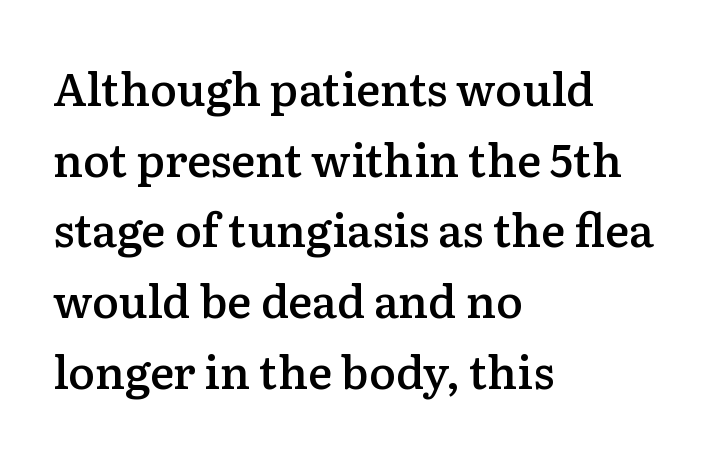
The image shows 45 px semibold serif type, upright; set left-aligned, normal line spacing (1.57x), normal letter spacing, not underlined; low stroke contrast and a medium x-height.
